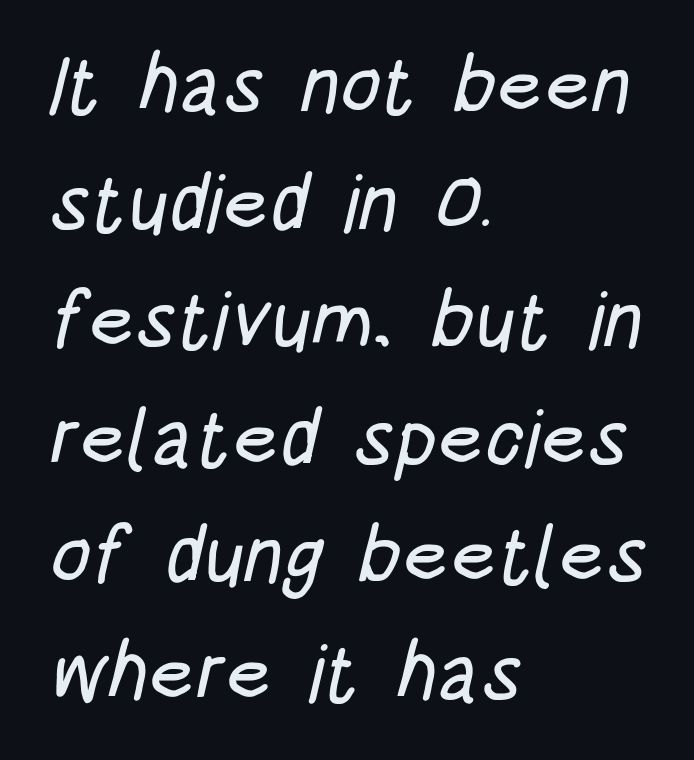
Q: Is the typeface a serif or a sans-serif typeface? A: Sans-serif.
Q: Is the text underlined? A: No.
Q: How is the paragraph aligned? A: Left-aligned.
Q: Is the spacing between letters normal or unusually wide? A: Normal.
Q: Is the spacing between lines tight, normal or loose? A: Normal.
Q: Width (condensed, normal, or wide)? A: Condensed.
Q: Stroke contrast? A: Low.
Q: x-height? A: Large.
Q: Monospaced? A: No.
